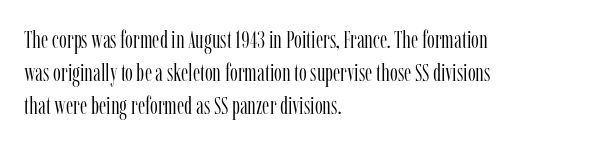
The image shows 25 px text type, upright; set left-aligned, normal line spacing (1.33x), normal letter spacing, not underlined.
